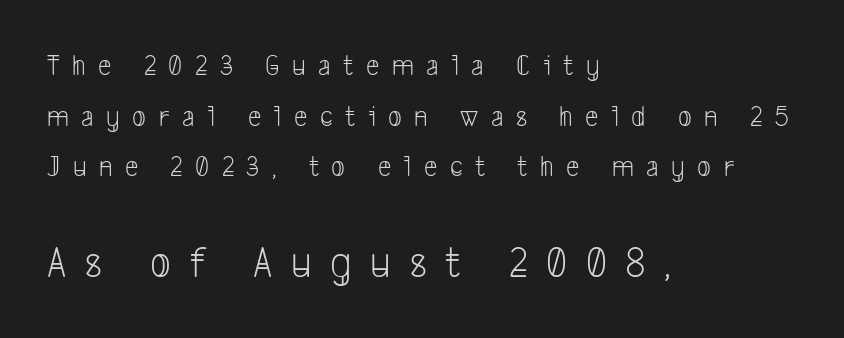
Spacing verdict: proportional, widths tailored to each character. If you measured baseline to baseline, you'd find a middling distance. The gaps between neighbouring characters are conspicuously large. The rendering enlarges the type as you move from the upper chunk to the lower. This rendering uses left alignment, leaving the right contour irregular.
